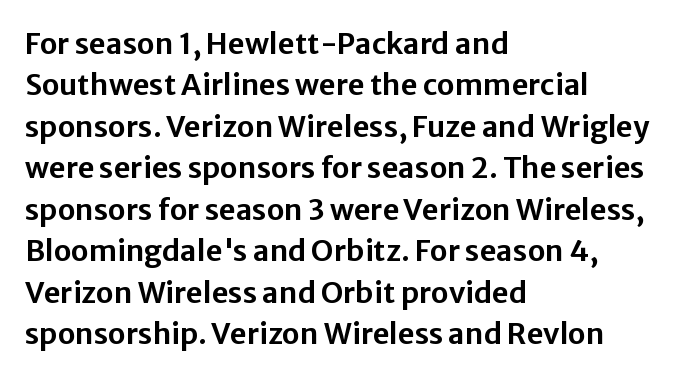
A student would call this left alignment; a typographer would say flush left, rag right. Are there feet on the stems? There aren't — it's a sans. This sample uses plain, unmodified letter spacing. Notice how descenders clear the ascenders below comfortably — that's standard leading. Spacing verdict: proportional, widths tailored to each character.
